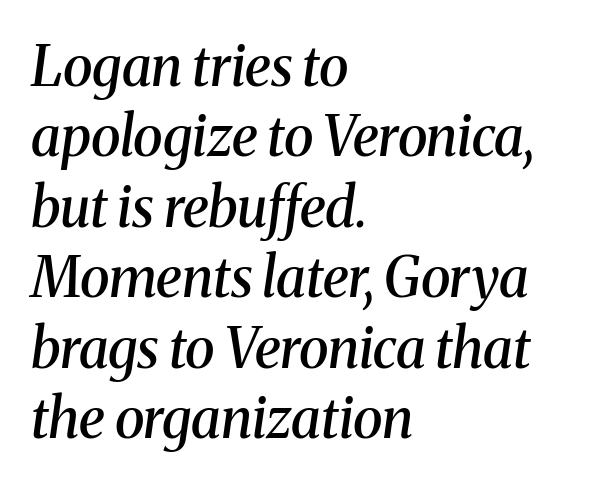
{"serif": "yes", "italic": "yes", "lean": "right", "slant_degrees": 8, "bold": "semi", "weight": "semibold", "width": "normal", "stroke_contrast": "medium", "x_height": "medium", "monospaced": "no", "underline": "no", "align": "left", "line_spacing": "normal", "line_spacing_ratio": 1.28, "letter_spacing": "normal", "letter_spacing_em": 0.0, "glyph_px": 55}
